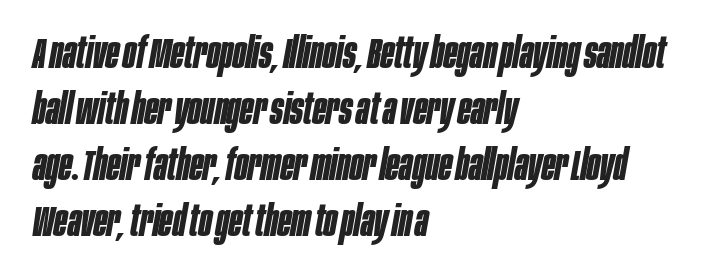
{"italic": "yes", "lean": "right", "slant_degrees": 10, "bold": "yes", "weight": "bold", "width": "condensed", "stroke_contrast": "low", "x_height": "large", "monospaced": "no", "underline": "no", "align": "left", "line_spacing": "normal", "line_spacing_ratio": 1.3, "letter_spacing": "normal", "letter_spacing_em": 0.0, "glyph_px": 43}
